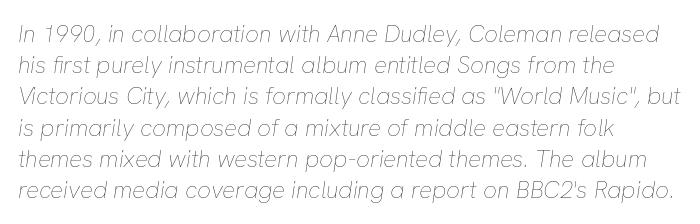
Q: Is the text bold? A: No.
Q: Is the text italic (slanted)? A: Yes, it leans right by about 8 degrees.
Q: Is the text underlined? A: No.
Q: How is the paragraph aligned? A: Left-aligned.
Q: Is the spacing between letters normal or unusually wide? A: Normal.
Q: Is the spacing between lines tight, normal or loose? A: Normal.
